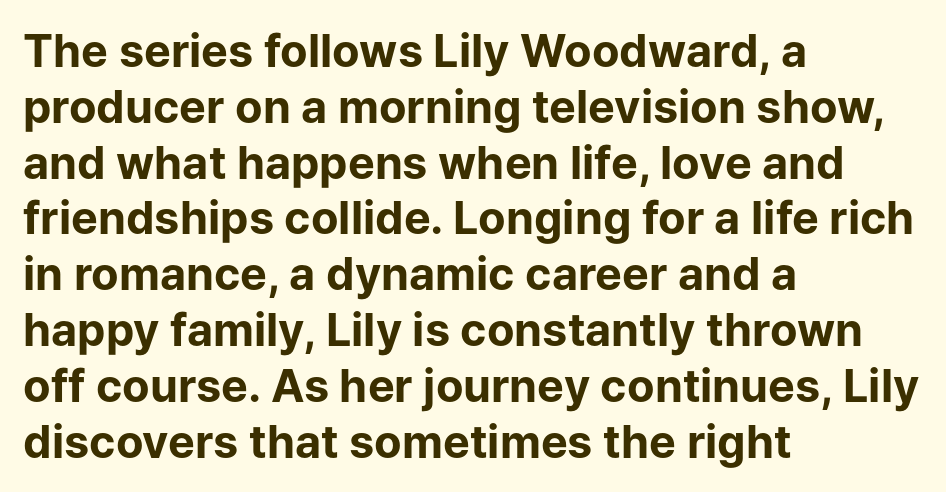
Q: Is the text bold? A: Yes.
Q: Is the text italic (slanted)? A: No, it is upright.
Q: Is the typeface a serif or a sans-serif typeface? A: Sans-serif.
Q: Is the text underlined? A: No.
Q: How is the paragraph aligned? A: Left-aligned.
Q: Is the spacing between letters normal or unusually wide? A: Normal.
Q: Width (condensed, normal, or wide)? A: Normal.
Q: Stroke contrast? A: Low.
Q: x-height? A: Medium.
Q: Monospaced? A: No.
